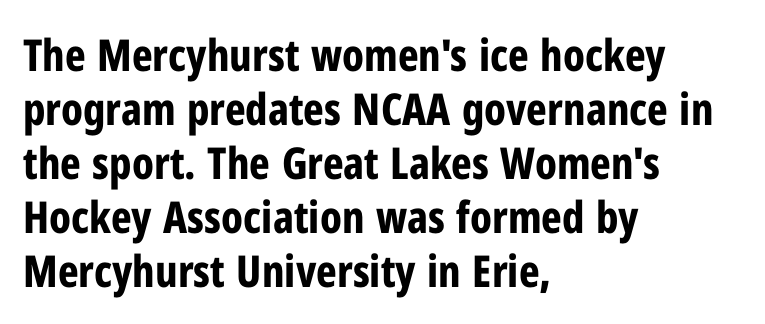
The image shows 44 px bold, condensed sans-serif type, upright; set left-aligned, line spacing 1.23x, normal letter spacing, not underlined; low stroke contrast and a medium x-height.
